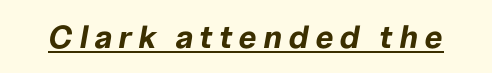
Q: Is the text bold? A: Yes.
Q: Is the text italic (slanted)? A: Yes, it leans right by about 10 degrees.
Q: Is the text underlined? A: Yes.
Q: Is the spacing between letters normal or unusually wide? A: Unusually wide.
Q: Width (condensed, normal, or wide)? A: Normal.
Q: Stroke contrast? A: Low.
Q: x-height? A: Medium.
Q: Monospaced? A: No.
